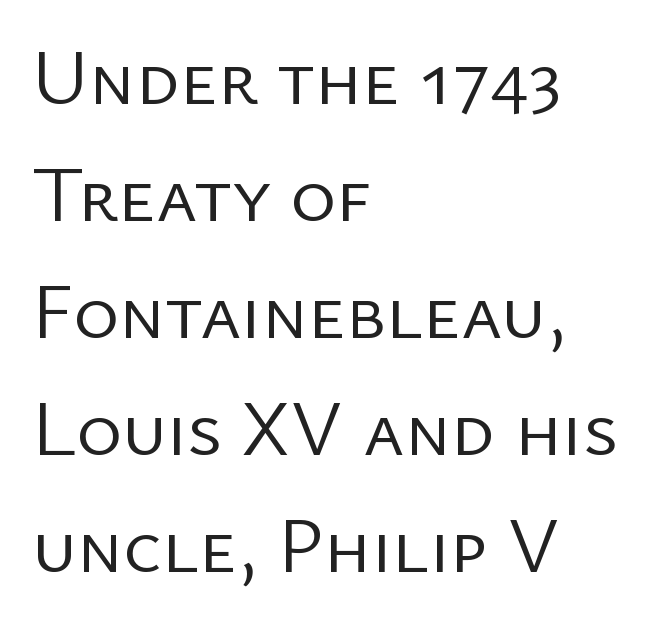
{"serif": "no", "italic": "no", "bold": "no", "weight": "regular", "width": "normal", "stroke_contrast": "low", "x_height": "medium", "monospaced": "no", "underline": "no", "align": "left", "line_spacing": "normal", "line_spacing_ratio": 1.5, "letter_spacing": "normal", "letter_spacing_em": 0.0, "glyph_px": 78}
